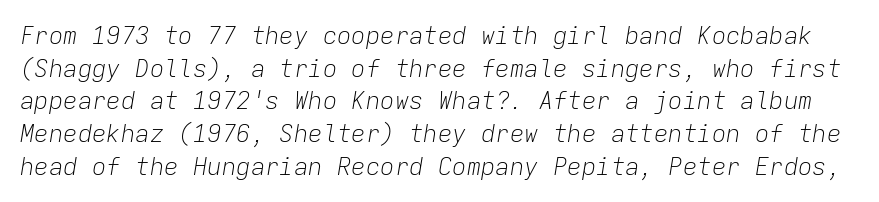
The image shows 24 px text type, italic (leaning right); set normal line spacing (1.36x), normal letter spacing, not underlined.
